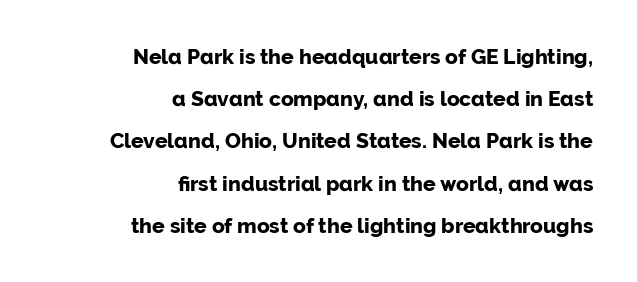
{"italic": "no", "bold": "yes", "underline": "no", "align": "right", "line_spacing": "loose", "line_spacing_ratio": 2.01, "letter_spacing": "normal", "letter_spacing_em": 0.0, "glyph_px": 21}
